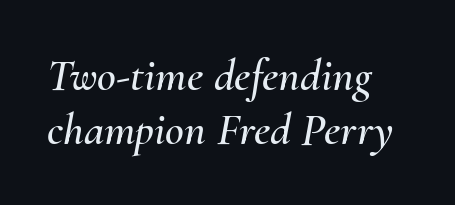
{"italic": "yes", "lean": "right", "slant_degrees": 10, "width": "normal", "stroke_contrast": "medium", "x_height": "small", "monospaced": "no", "underline": "no", "align": "left", "line_spacing_ratio": 1.17, "letter_spacing": "normal", "letter_spacing_em": 0.0, "glyph_px": 46}
